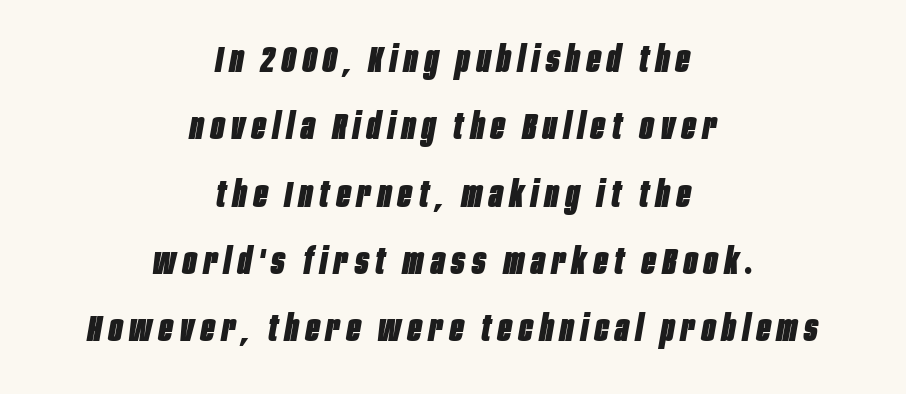
These lines stack symmetrically, like a column narrowing and widening about its center. Letter spacing: wide. Does the weight exceed regular? Yes, all the way to bold. The gap between lines stays unmarked. Think of a printed novel: that variable character pitch is what you see here.
